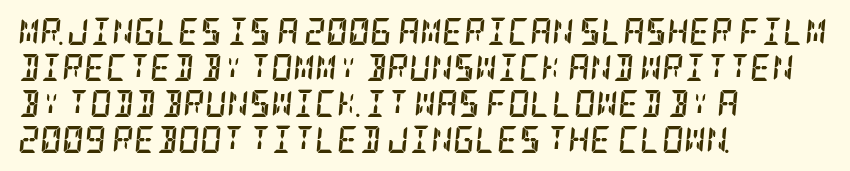
Rows of type keep a routine distance in the vertical direction. A typesetter would call this zero additional tracking. Horizontally, the lines are justified to the leading edge only. The glyphs are unaccompanied by any horizontal stroke below them. It's the slanting kind of type. Set as a true bold cut, around the 700 mark.
